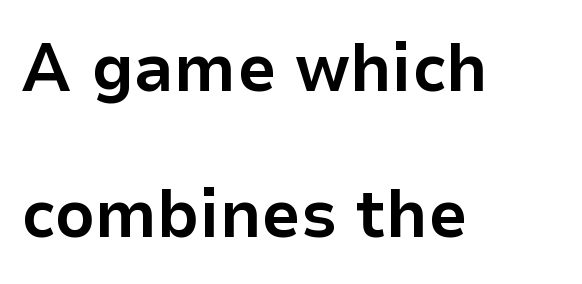
{"serif": "no", "italic": "no", "bold": "yes", "weight": "bold", "width": "normal", "stroke_contrast": "low", "x_height": "medium", "monospaced": "no", "underline": "no", "align": "left", "line_spacing": "loose", "line_spacing_ratio": 2.12, "letter_spacing": "normal", "letter_spacing_em": 0.0, "glyph_px": 69}
